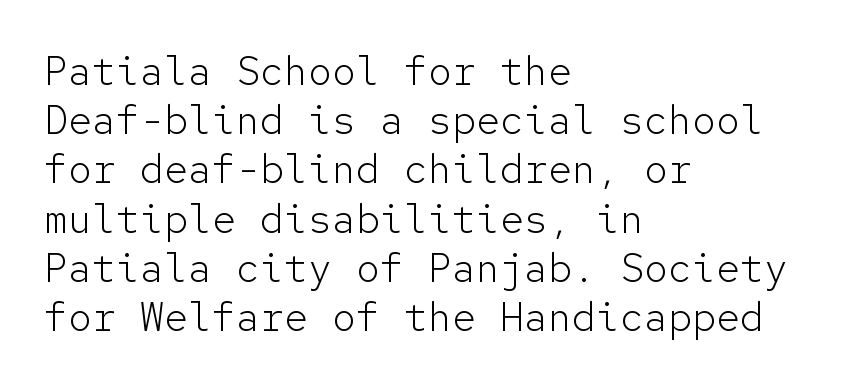
The image shows 40 px light sans-serif type, upright, monospaced; set left-aligned, line spacing 1.23x, normal letter spacing, not underlined; low stroke contrast and a medium x-height.
